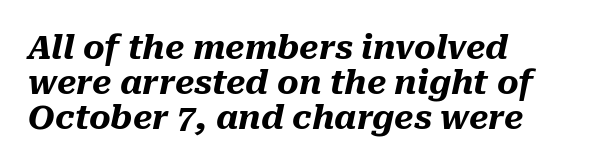
{"italic": "yes", "lean": "right", "slant_degrees": 10, "bold": "yes", "weight": "heavy", "width": "normal", "stroke_contrast": "medium", "x_height": "medium", "monospaced": "no", "underline": "no", "align": "left", "line_spacing": "tight", "line_spacing_ratio": 1.06, "letter_spacing": "normal", "letter_spacing_em": 0.0, "glyph_px": 33}
